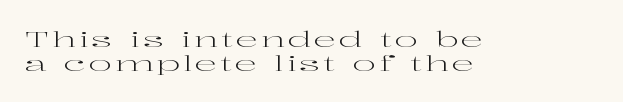
Weight: not bold — regular or lighter. The paragraph has a hard left edge and a soft right edge. Letters rest on an invisible, unmarked baseline. Do the letters lean? They stand straight. Baseline-to-baseline distance is barely more than the letter height.
